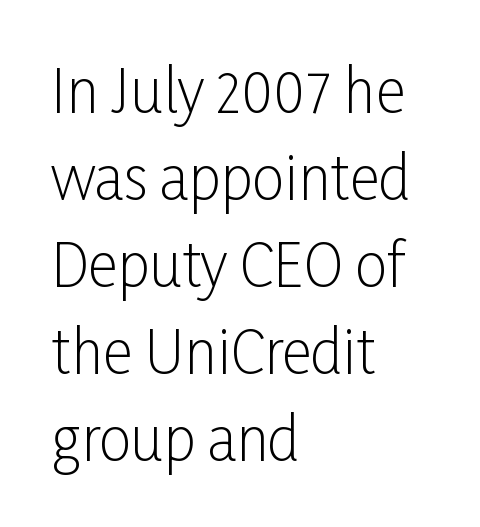
The horizontal fit of the characters is conventional and even. Proportional: the letters do not fall into vertical columns. Regarding serifs, this sample does without them. If you drew a line through each stem, it would be perfectly vertical. The strokes are not fattened; the text isn't bold.
